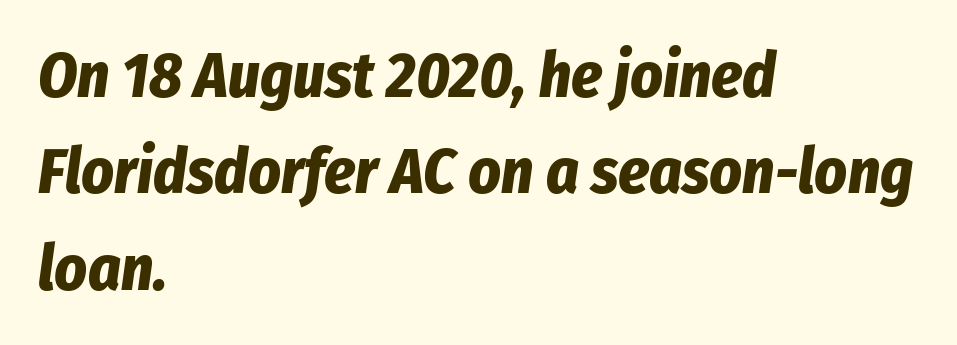
{"italic": "yes", "lean": "right", "slant_degrees": 8, "bold": "yes", "weight": "bold", "width": "condensed", "stroke_contrast": "low", "x_height": "medium", "monospaced": "no", "underline": "no", "align": "left", "line_spacing": "normal", "line_spacing_ratio": 1.53, "letter_spacing": "normal", "letter_spacing_em": 0.0, "glyph_px": 63}
